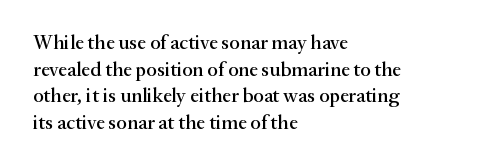
Q: Is the text italic (slanted)? A: No, it is upright.
Q: Is the text underlined? A: No.
Q: How is the paragraph aligned? A: Left-aligned.
Q: Is the spacing between letters normal or unusually wide? A: Normal.
Q: Is the spacing between lines tight, normal or loose? A: Normal.
